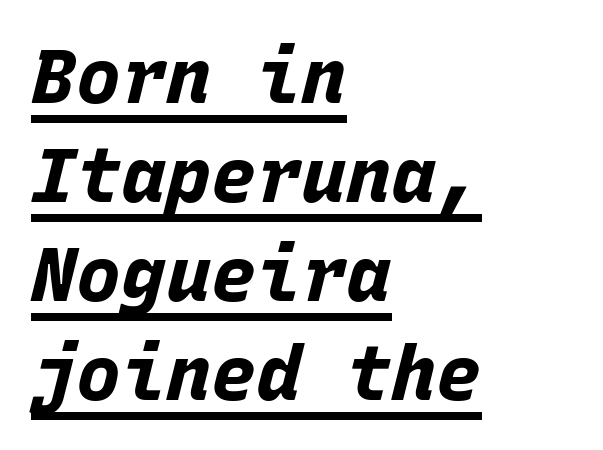
The image shows 75 px bold type, italic (leaning right), monospaced; set left-aligned, normal line spacing (1.32x), normal letter spacing, underlined; low stroke contrast and a large x-height.
